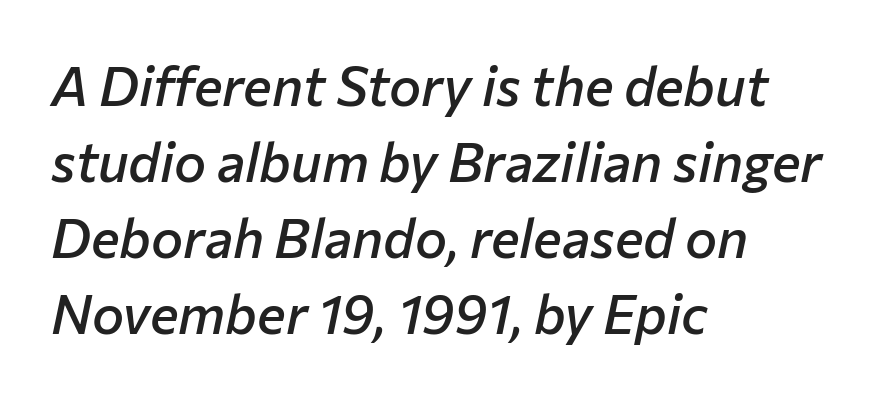
{"italic": "yes", "lean": "right", "slant_degrees": 12, "bold": "semi", "weight": "semibold", "width": "normal", "stroke_contrast": "low", "x_height": "medium", "monospaced": "no", "underline": "no", "align": "left", "line_spacing": "normal", "line_spacing_ratio": 1.41, "letter_spacing": "normal", "letter_spacing_em": 0.0, "glyph_px": 54}
